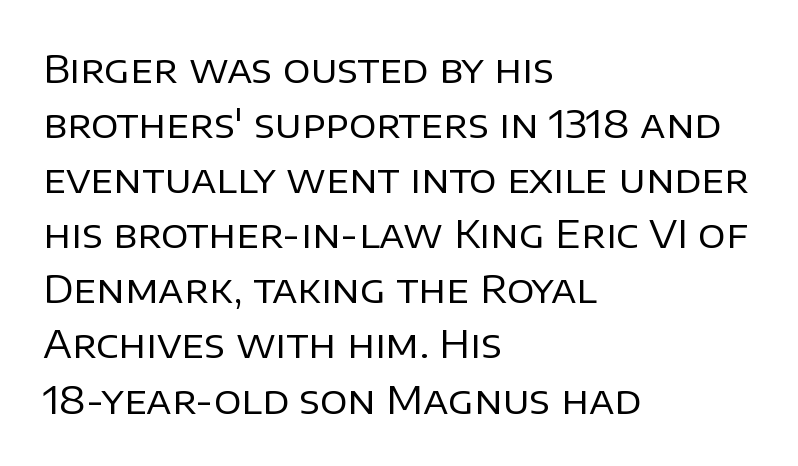
The image shows 38 px regular-weight sans-serif type, upright; set left-aligned, normal line spacing (1.45x), normal letter spacing, not underlined; low stroke contrast and a large x-height.
